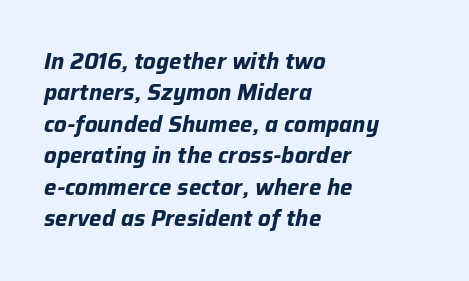
Q: Is the text bold? A: Yes.
Q: Is the text italic (slanted)? A: Yes, it leans right by about 12 degrees.
Q: Is the text underlined? A: No.
Q: How is the paragraph aligned? A: Left-aligned.
Q: Is the spacing between letters normal or unusually wide? A: Normal.
Q: Is the spacing between lines tight, normal or loose? A: Normal.
